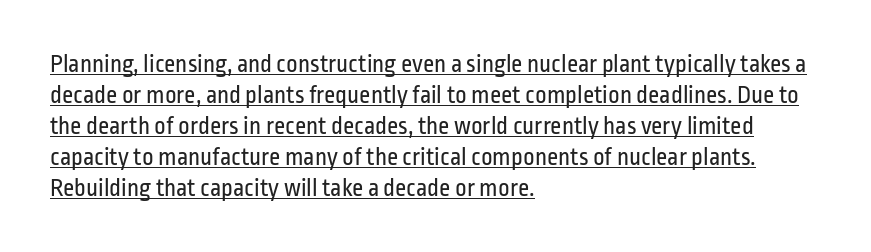
The image shows 25 px text type, upright; set left-aligned, line spacing 1.24x, normal letter spacing, underlined.
